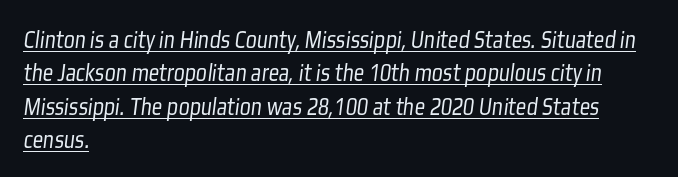
{"bold": "no", "underline": "yes", "align": "left", "line_spacing": "normal", "line_spacing_ratio": 1.28, "letter_spacing": "normal", "letter_spacing_em": 0.0, "glyph_px": 26}
